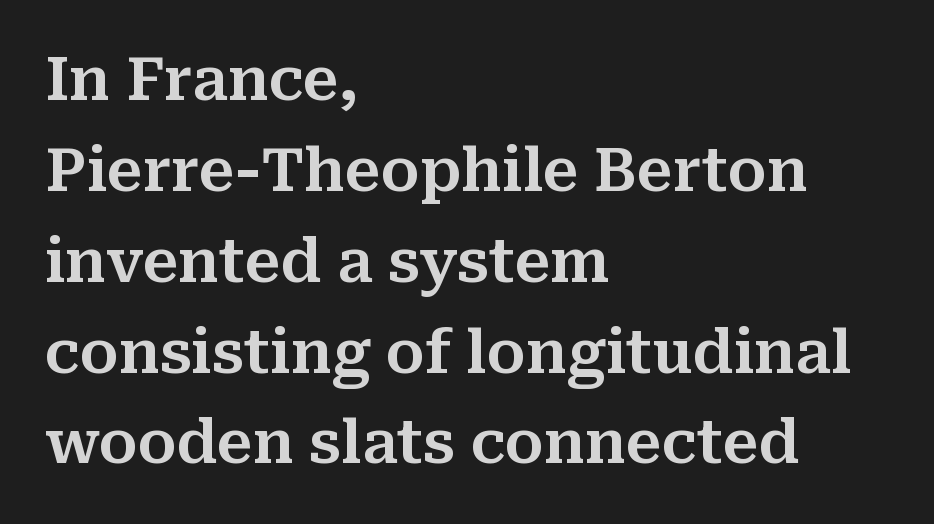
The image shows 59 px serif type, upright; set left-aligned, normal line spacing (1.54x), normal letter spacing, not underlined; medium stroke contrast and a medium x-height.
